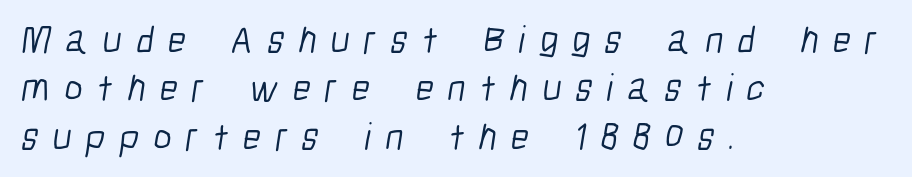
{"serif": "no", "bold": "no", "weight": "light", "width": "condensed", "stroke_contrast": "low", "x_height": "medium", "monospaced": "no", "underline": "no", "align": "left", "line_spacing_ratio": 1.24, "letter_spacing": "wide", "letter_spacing_em": 0.36, "glyph_px": 39}
